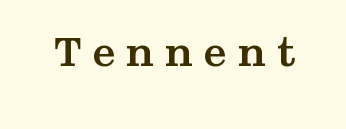
The glyphs have the mass of a bold cut. The rendering shows small feet on the letterforms — a serif design. The gaps between neighbouring characters are conspicuously large. Characters remain perfectly vertical along every line. The space directly below the letters is spotless.
